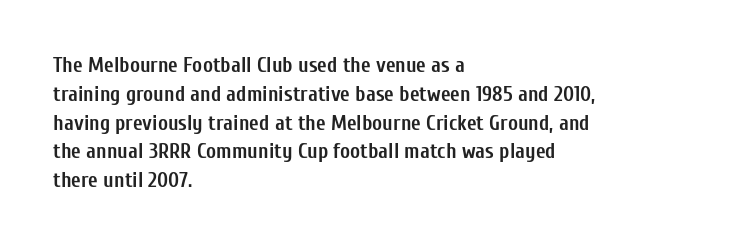
The image shows 21 px bold type, upright; set left-aligned, normal line spacing (1.37x), normal letter spacing, not underlined.
